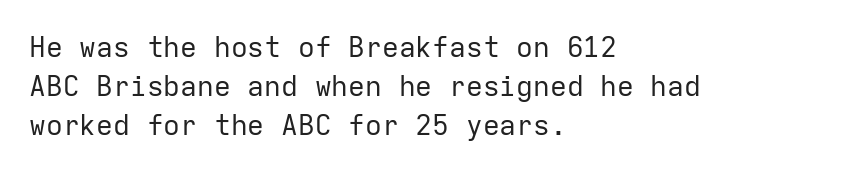
Q: Is the text bold? A: No.
Q: Is the text italic (slanted)? A: No, it is upright.
Q: Is the typeface a serif or a sans-serif typeface? A: Sans-serif.
Q: Is the text underlined? A: No.
Q: How is the paragraph aligned? A: Left-aligned.
Q: Is the spacing between letters normal or unusually wide? A: Normal.
Q: Is the spacing between lines tight, normal or loose? A: Normal.
Q: Width (condensed, normal, or wide)? A: Normal.
Q: Stroke contrast? A: Low.
Q: x-height? A: Medium.
Q: Monospaced? A: Yes.
